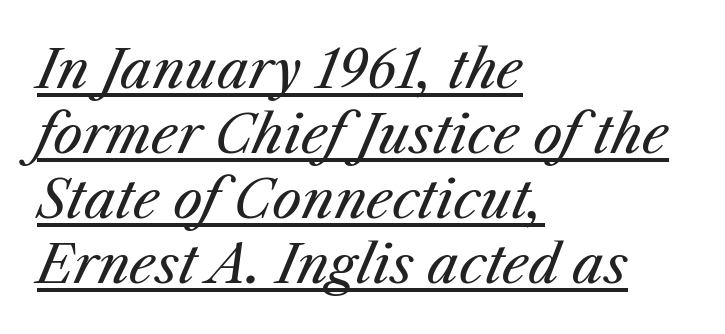
The image shows 52 px regular-weight type, italic (leaning right); set left-aligned, normal line spacing (1.25x), normal letter spacing, underlined; medium stroke contrast and a medium x-height.
